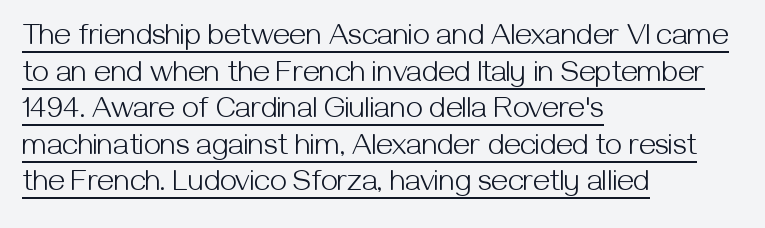
{"serif": "no", "italic": "no", "bold": "no", "weight": "light", "width": "normal", "stroke_contrast": "medium", "x_height": "medium", "monospaced": "no", "underline": "yes", "align": "left", "line_spacing_ratio": 1.22, "letter_spacing": "normal", "letter_spacing_em": 0.0, "glyph_px": 30}
